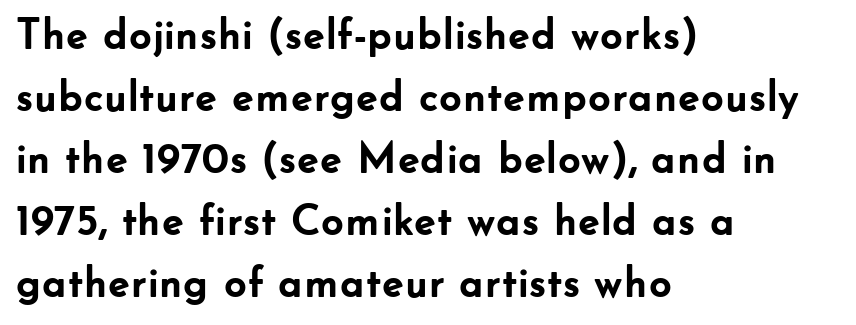
Q: Is the text bold? A: Yes.
Q: Is the text italic (slanted)? A: No, it is upright.
Q: Is the typeface a serif or a sans-serif typeface? A: Sans-serif.
Q: Is the text underlined? A: No.
Q: How is the paragraph aligned? A: Left-aligned.
Q: Is the spacing between letters normal or unusually wide? A: Normal.
Q: Is the spacing between lines tight, normal or loose? A: Normal.
Q: Width (condensed, normal, or wide)? A: Normal.
Q: Stroke contrast? A: Low.
Q: x-height? A: Small.
Q: Monospaced? A: No.
